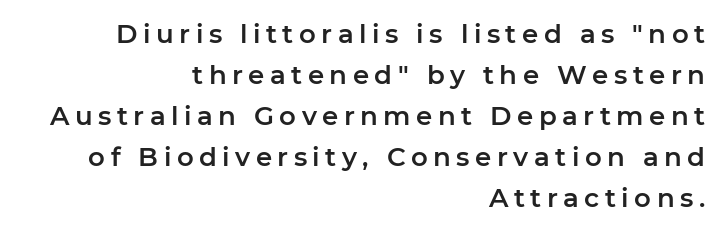
Q: Is the text italic (slanted)? A: No, it is upright.
Q: Is the text underlined? A: No.
Q: How is the paragraph aligned? A: Right-aligned.
Q: Is the spacing between letters normal or unusually wide? A: Unusually wide.
Q: Is the spacing between lines tight, normal or loose? A: Normal.
